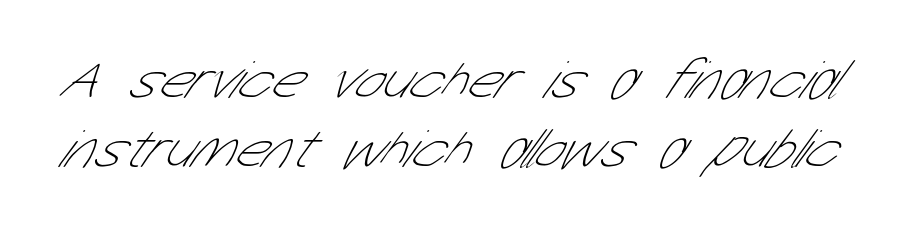
The image shows 55 px thin, condensed sans-serif type; set normal line spacing (1.25x), normal letter spacing, not underlined; low stroke contrast and a medium x-height.
